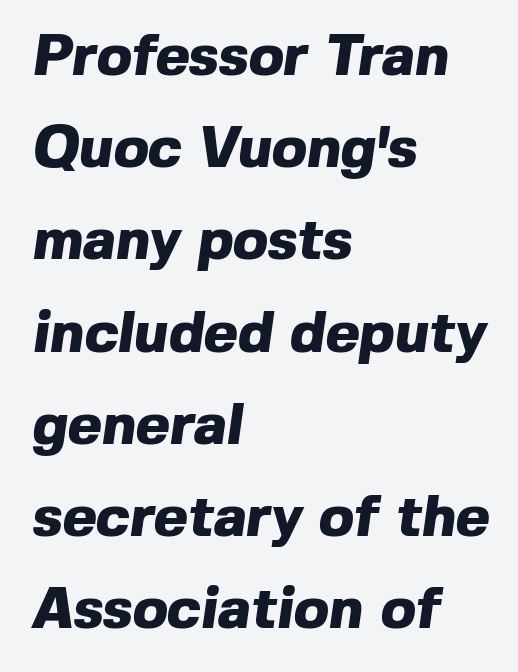
{"serif": "no", "bold": "yes", "weight": "heavy", "width": "normal", "x_height": "medium", "monospaced": "no", "underline": "no", "align": "left", "line_spacing": "normal", "line_spacing_ratio": 1.59, "letter_spacing": "normal", "letter_spacing_em": 0.0, "glyph_px": 58}
